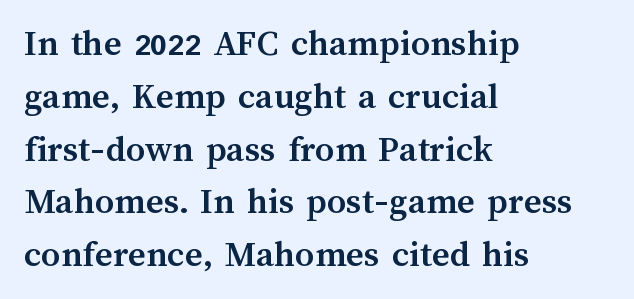
The characters look thick and weighty, a clear bold. Summary of vertical rhythm: regular, with standard interline spacing. The typography opts for an upright posture over an oblique one. The rendering anchors every line to the left-hand side. Is this a fixed-width face? No — the glyphs have proportional, varying widths.
